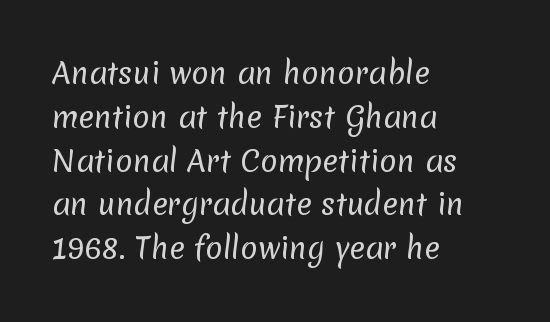
{"serif": "no", "bold": "no", "weight": "regular", "width": "normal", "stroke_contrast": "low", "x_height": "medium", "monospaced": "no", "underline": "no", "align": "left", "line_spacing": "normal", "line_spacing_ratio": 1.51, "letter_spacing": "normal", "letter_spacing_em": 0.0, "glyph_px": 29}
